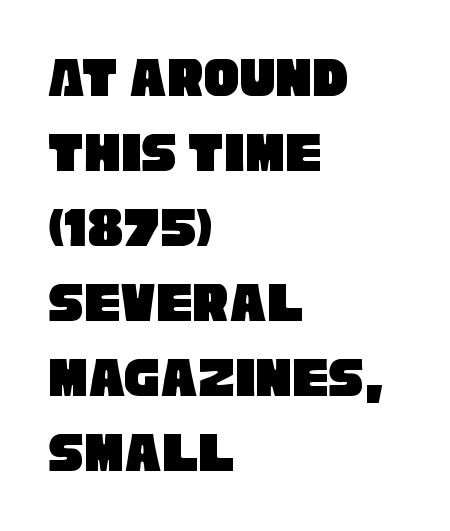
The image shows 59 px condensed sans-serif type; set left-aligned, normal line spacing (1.27x), normal letter spacing, not underlined; low stroke contrast and a large x-height.
